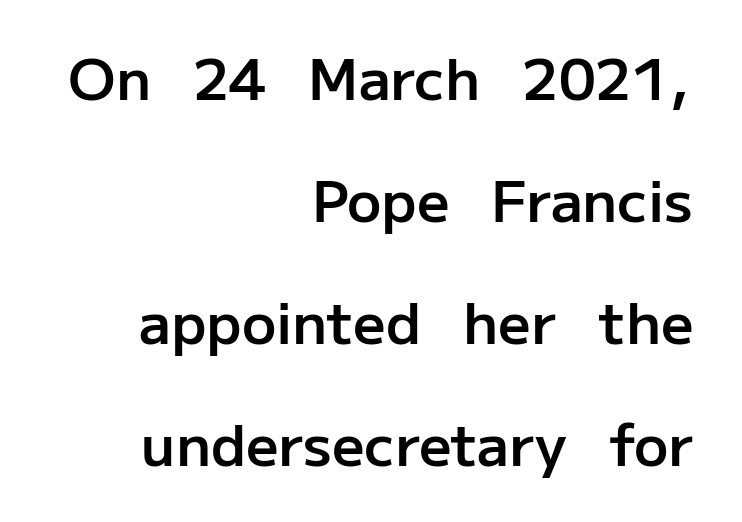
Q: Is the text bold? A: Semi-bold.
Q: Is the text italic (slanted)? A: No, it is upright.
Q: Is the typeface a serif or a sans-serif typeface? A: Sans-serif.
Q: Is the text underlined? A: No.
Q: How is the paragraph aligned? A: Right-aligned.
Q: Is the spacing between letters normal or unusually wide? A: Normal.
Q: Is the spacing between lines tight, normal or loose? A: Loose.
Q: Width (condensed, normal, or wide)? A: Normal.
Q: Stroke contrast? A: Low.
Q: x-height? A: Medium.
Q: Monospaced? A: No.
